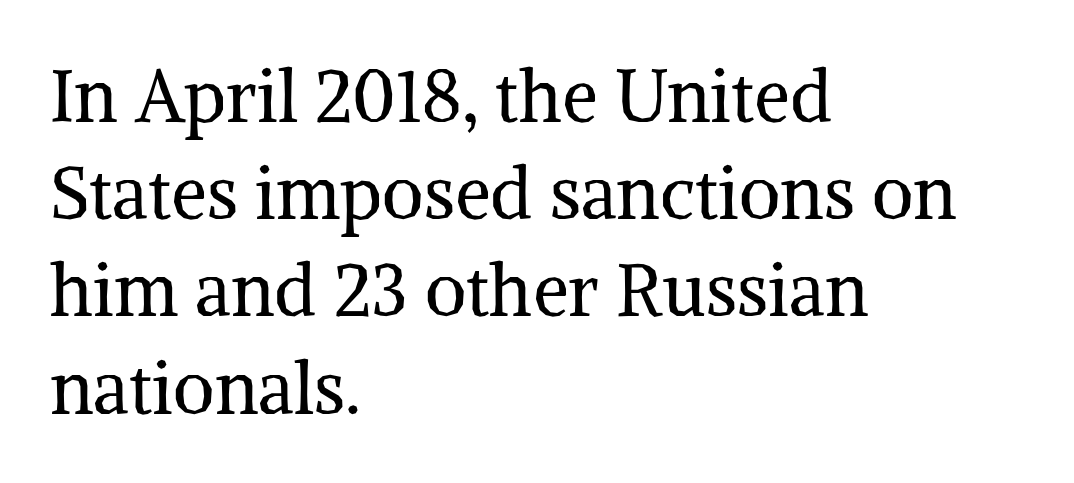
The image shows 72 px regular-weight serif type, upright; set left-aligned, normal line spacing (1.35x), normal letter spacing, not underlined; medium stroke contrast and a medium x-height.
